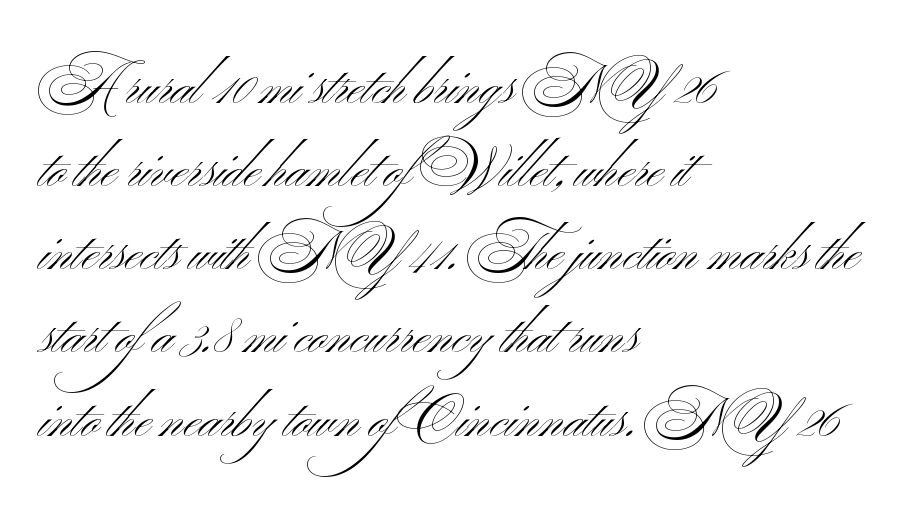
{"serif": "no", "bold": "no", "weight": "light", "width": "wide", "stroke_contrast": "medium", "x_height": "small", "monospaced": "no", "underline": "no", "align": "left", "line_spacing": "normal", "line_spacing_ratio": 1.54, "letter_spacing": "normal", "letter_spacing_em": 0.0, "glyph_px": 54}
